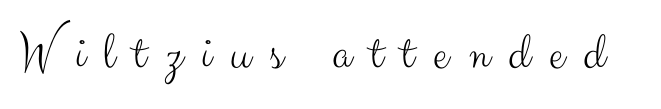
Q: Is the text bold? A: No.
Q: Is the text italic (slanted)? A: Yes.
Q: Is the typeface a serif or a sans-serif typeface? A: Sans-serif.
Q: Is the text underlined? A: No.
Q: Is the spacing between letters normal or unusually wide? A: Unusually wide.
Q: Width (condensed, normal, or wide)? A: Normal.
Q: Stroke contrast? A: Medium.
Q: x-height? A: Small.
Q: Monospaced? A: No.
